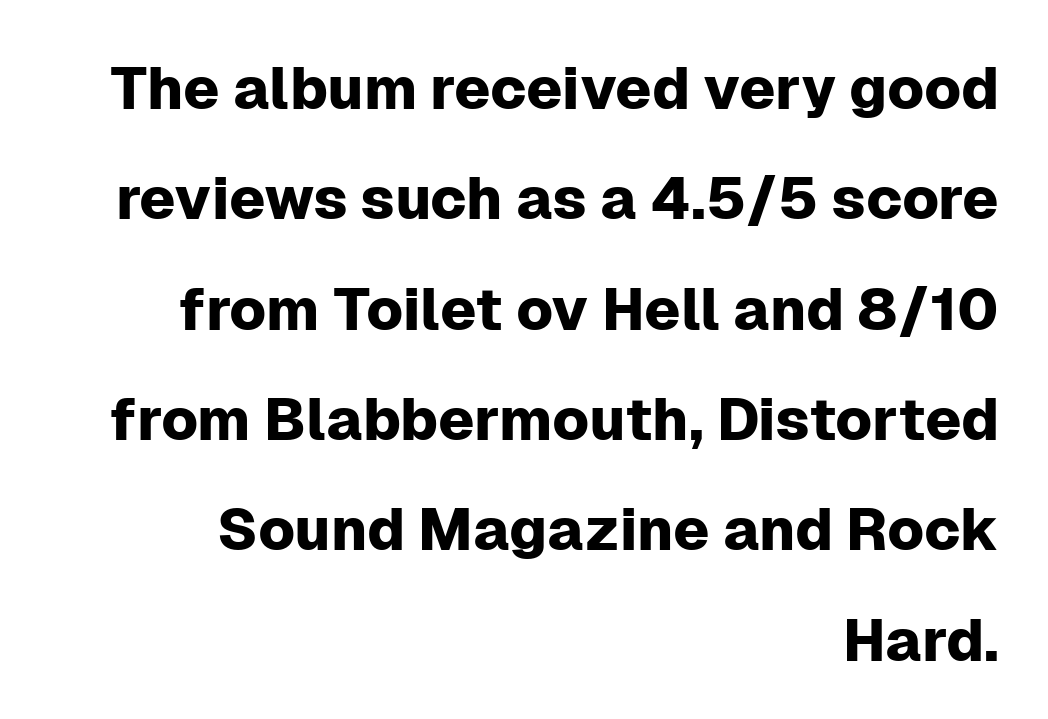
The image shows 59 px sans-serif type, upright; set right-aligned, line spacing 1.87x, normal letter spacing, not underlined; low stroke contrast and a medium x-height.
